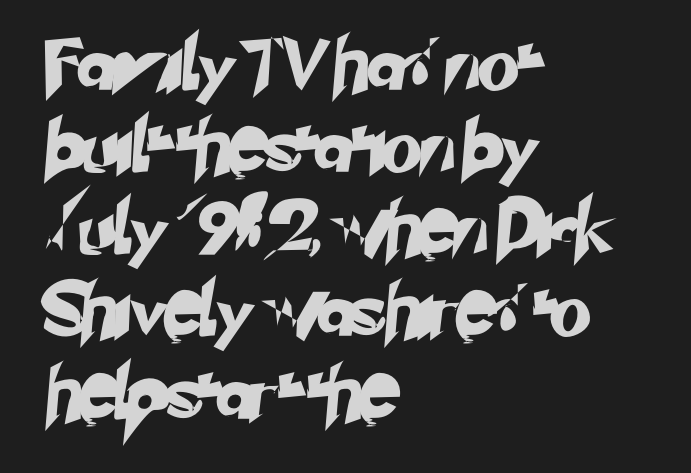
A typesetter would call this zero additional tracking. A classic flush-left, rag-right setting is used for this passage. A typesetter would call this proportional, since set widths differ per character. The space directly below the letters is spotless. Quick note: interline space is typical.
